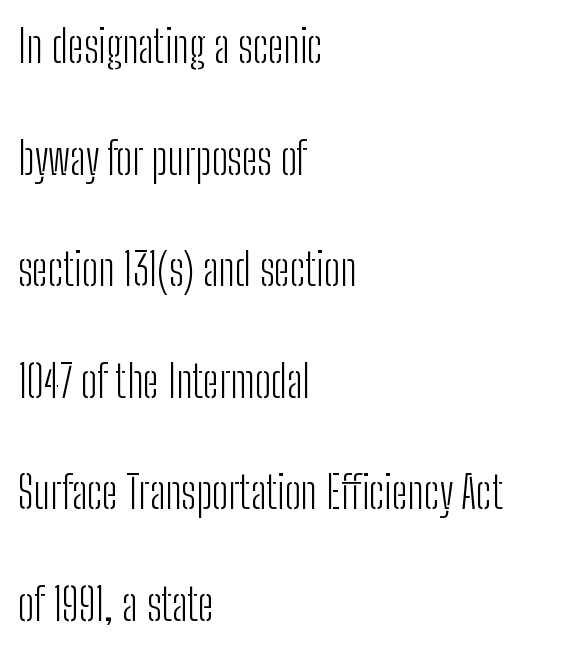
The image shows 45 px light, condensed sans-serif type, upright; set left-aligned, loose line spacing (2.48x), normal letter spacing, not underlined; low stroke contrast and a medium x-height.
